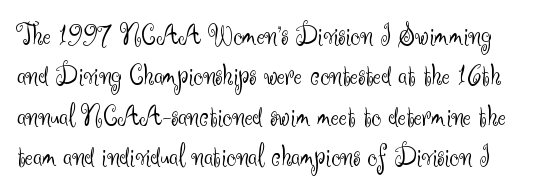
Q: Is the text bold? A: No.
Q: Is the text italic (slanted)? A: No, it is upright.
Q: Is the typeface a serif or a sans-serif typeface? A: Sans-serif.
Q: Is the text underlined? A: No.
Q: Is the spacing between letters normal or unusually wide? A: Normal.
Q: Is the spacing between lines tight, normal or loose? A: Normal.
Q: Width (condensed, normal, or wide)? A: Normal.
Q: Stroke contrast? A: Medium.
Q: x-height? A: Small.
Q: Monospaced? A: No.
